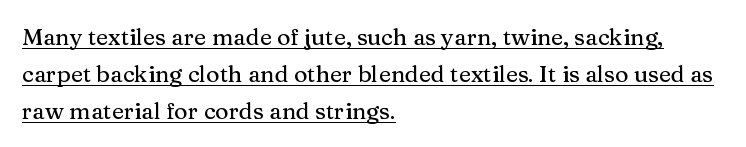
Q: Is the text italic (slanted)? A: No, it is upright.
Q: Is the text underlined? A: Yes.
Q: How is the paragraph aligned? A: Left-aligned.
Q: Is the spacing between letters normal or unusually wide? A: Normal.
Q: Is the spacing between lines tight, normal or loose? A: Normal.
